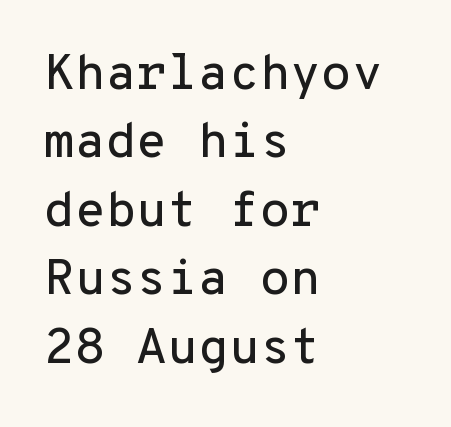
The image shows 50 px sans-serif type, upright, monospaced; set left-aligned, normal line spacing (1.37x), normal letter spacing, not underlined; low stroke contrast and a medium x-height.
